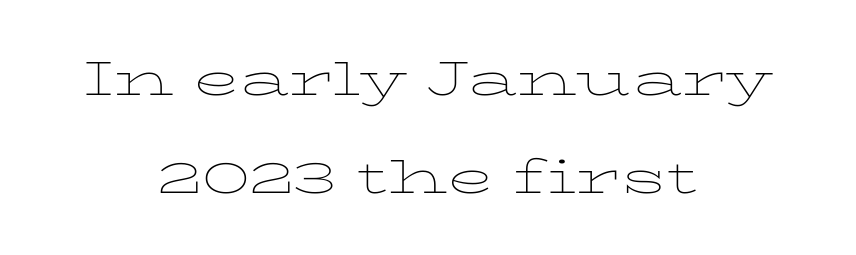
{"serif": "yes", "italic": "no", "bold": "no", "weight": "thin", "width": "wide", "stroke_contrast": "low", "x_height": "medium", "monospaced": "no", "underline": "no", "align": "center", "line_spacing": "loose", "line_spacing_ratio": 2.08, "letter_spacing": "normal", "letter_spacing_em": 0.0, "glyph_px": 47}
